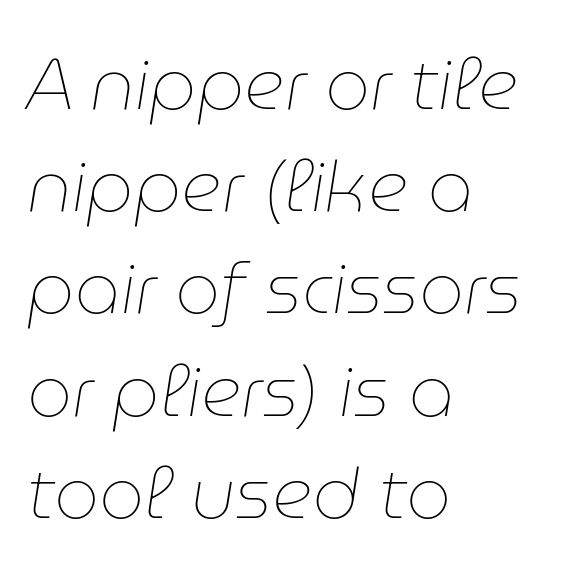
Q: Is the text bold? A: No.
Q: Is the text italic (slanted)? A: Yes, it leans right by about 9 degrees.
Q: Is the text underlined? A: No.
Q: How is the paragraph aligned? A: Left-aligned.
Q: Is the spacing between letters normal or unusually wide? A: Normal.
Q: Is the spacing between lines tight, normal or loose? A: Normal.
Q: Width (condensed, normal, or wide)? A: Normal.
Q: Stroke contrast? A: Low.
Q: x-height? A: Medium.
Q: Monospaced? A: No.
